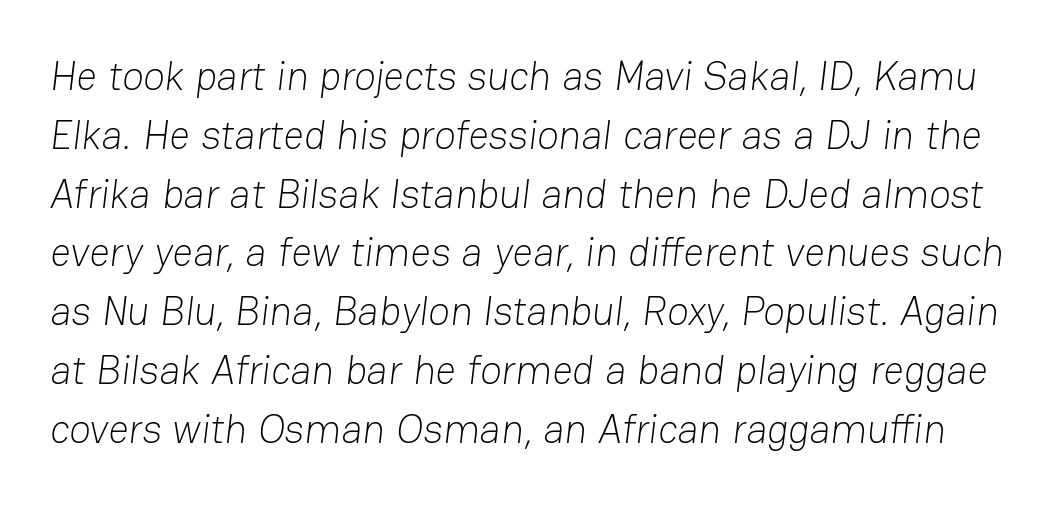
Leading matches the norm, producing a regular column. The passage shown is typed in a proportional face where columns would drift. Underlining? Definitely not there. The strokes carry an ordinary text weight at most. The line texture is even and compact thanks to regular tracking.
